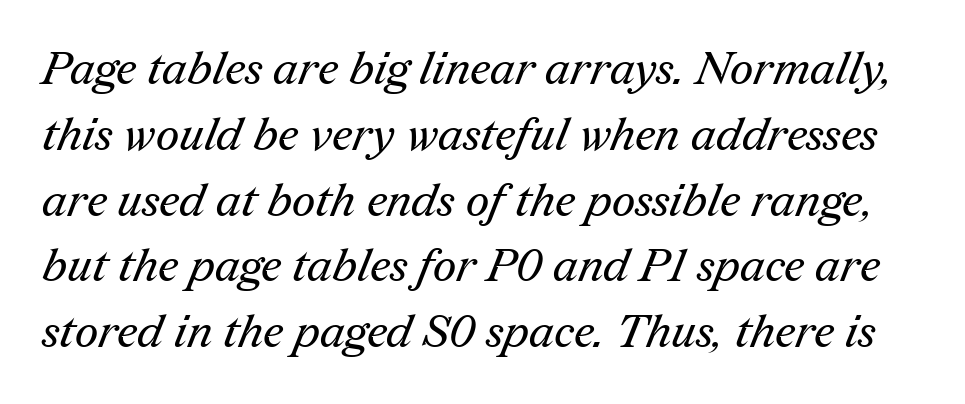
Q: Is the text bold? A: No.
Q: Is the typeface a serif or a sans-serif typeface? A: Serif.
Q: Is the text underlined? A: No.
Q: Is the spacing between letters normal or unusually wide? A: Normal.
Q: Is the spacing between lines tight, normal or loose? A: Normal.
Q: Width (condensed, normal, or wide)? A: Normal.
Q: Stroke contrast? A: Medium.
Q: x-height? A: Medium.
Q: Monospaced? A: No.
